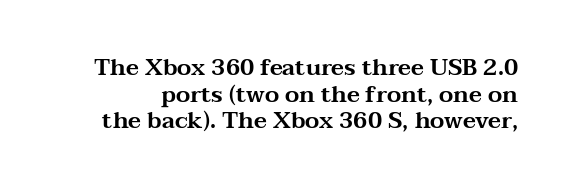
{"italic": "no", "underline": "no", "line_spacing_ratio": 1.16, "letter_spacing": "normal", "letter_spacing_em": 0.0, "glyph_px": 23}
